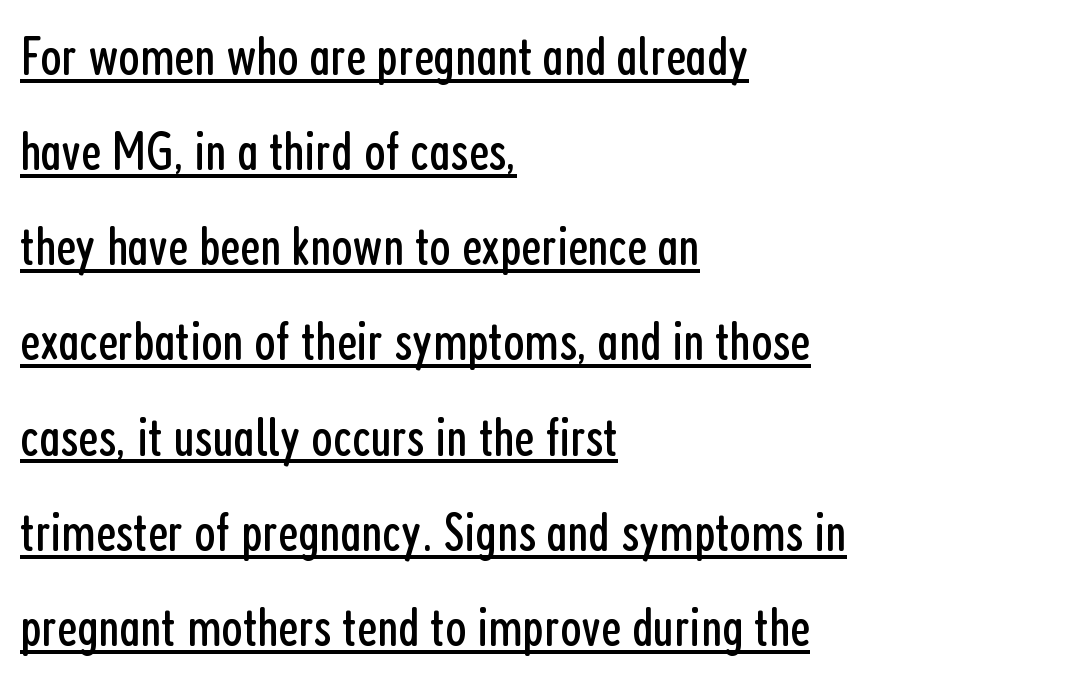
The lettering is marked with a stroke running underneath it. A typesetter would call this proportional, since set widths differ per character. Every row of glyphs begins at an identical x-position on the left. The tracking reads as untouched default to a designer's eye.
